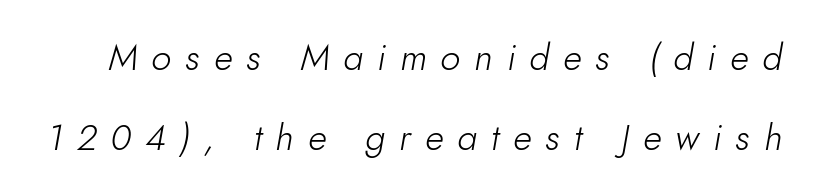
Q: Is the text bold? A: No.
Q: Is the text italic (slanted)? A: Yes, it leans right by about 10 degrees.
Q: Is the text underlined? A: No.
Q: Is the spacing between letters normal or unusually wide? A: Unusually wide.
Q: Is the spacing between lines tight, normal or loose? A: Loose.
Q: Width (condensed, normal, or wide)? A: Normal.
Q: Stroke contrast? A: Low.
Q: x-height? A: Small.
Q: Monospaced? A: No.
